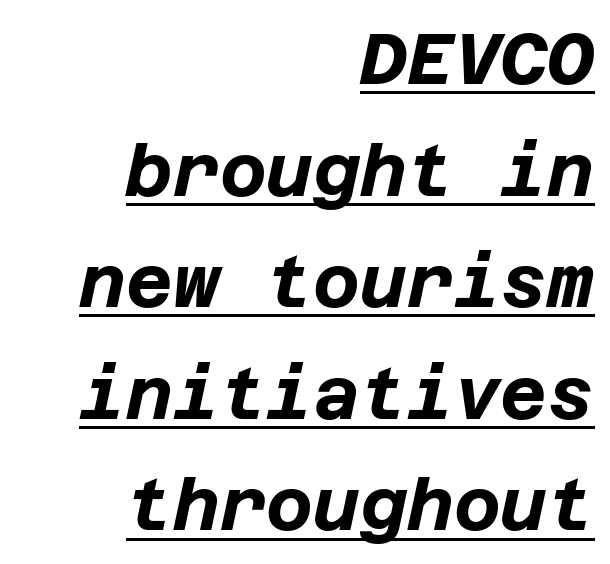
Q: Is the text bold? A: Yes.
Q: Is the text italic (slanted)? A: Yes, it leans right by about 12 degrees.
Q: Is the text underlined? A: Yes.
Q: How is the paragraph aligned? A: Right-aligned.
Q: Is the spacing between letters normal or unusually wide? A: Normal.
Q: Is the spacing between lines tight, normal or loose? A: Normal.
Q: Width (condensed, normal, or wide)? A: Normal.
Q: Stroke contrast? A: Low.
Q: x-height? A: Large.
